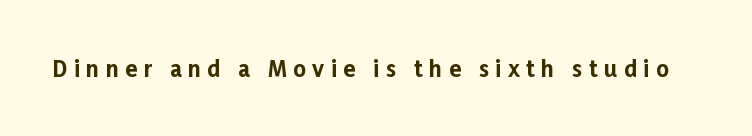
These lines have a slow, spaced-out rhythm from letter to letter. Do the letters lean? They stand straight. The space beneath each line is pristine and unruled. As a designer I'd log this as weight 700, bold.
